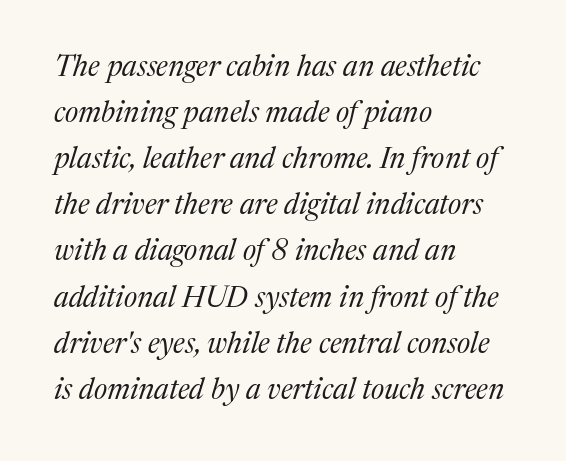
Proportional: the letters do not fall into vertical columns. Unbolded letterforms with no extra heft. There's an unmistakable incline to the writing here. These lines are composed in type with serifs. Honestly, the letter spacing is just normal — you wouldn't notice it. Decoration check: the copy has no underline.
